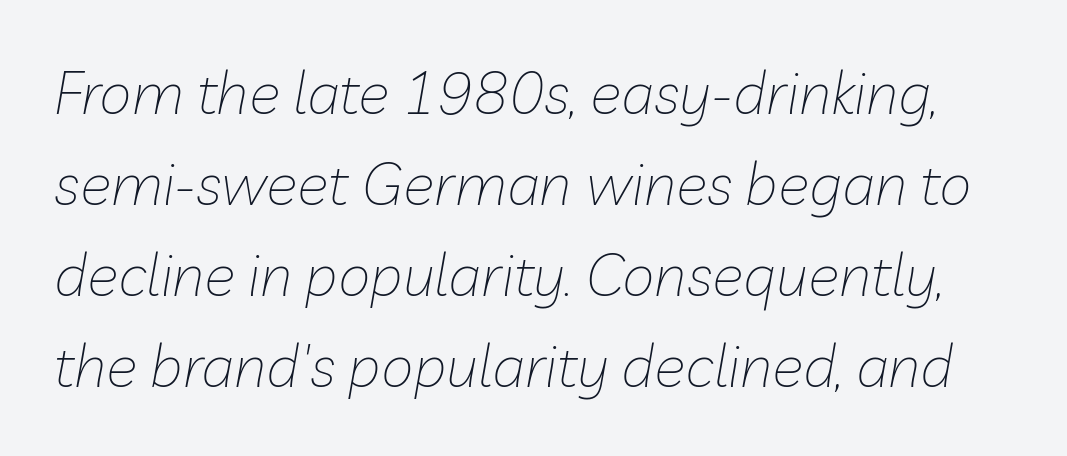
Stems here are at most as thick as an everyday book face. The passage shown is typed in a proportional face where columns would drift. Lines of text with bare space underneath. No extra tracking has been applied to these lines. There's an unmistakable incline to the writing here.
